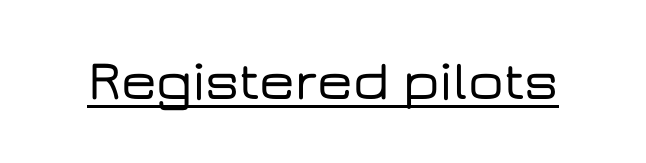
{"serif": "no", "italic": "no", "width": "wide", "stroke_contrast": "low", "x_height": "medium", "monospaced": "no", "underline": "yes", "letter_spacing": "normal", "letter_spacing_em": 0.0, "glyph_px": 56}
